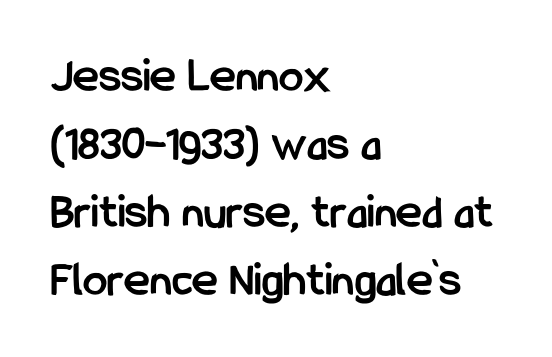
Q: Is the text bold? A: Yes.
Q: Is the text italic (slanted)? A: No, it is upright.
Q: Is the typeface a serif or a sans-serif typeface? A: Sans-serif.
Q: Is the text underlined? A: No.
Q: How is the paragraph aligned? A: Left-aligned.
Q: Is the spacing between letters normal or unusually wide? A: Normal.
Q: Is the spacing between lines tight, normal or loose? A: Normal.
Q: Width (condensed, normal, or wide)? A: Condensed.
Q: Stroke contrast? A: Low.
Q: x-height? A: Medium.
Q: Monospaced? A: No.
